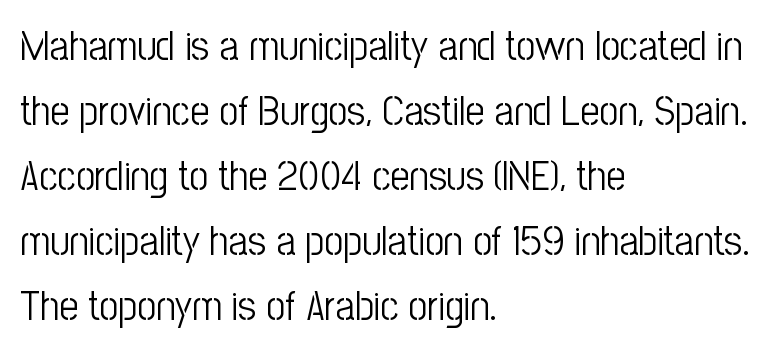
Q: Is the text bold? A: No.
Q: Is the text italic (slanted)? A: No, it is upright.
Q: Is the typeface a serif or a sans-serif typeface? A: Sans-serif.
Q: Is the text underlined? A: No.
Q: How is the paragraph aligned? A: Left-aligned.
Q: Is the spacing between letters normal or unusually wide? A: Normal.
Q: Is the spacing between lines tight, normal or loose? A: Normal.
Q: Width (condensed, normal, or wide)? A: Condensed.
Q: Stroke contrast? A: Low.
Q: x-height? A: Medium.
Q: Monospaced? A: No.
